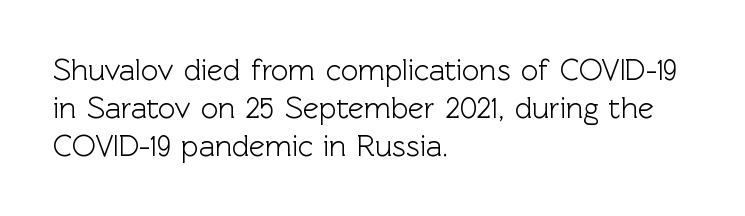
Q: Is the text italic (slanted)? A: No, it is upright.
Q: Is the typeface a serif or a sans-serif typeface? A: Sans-serif.
Q: Is the text underlined? A: No.
Q: How is the paragraph aligned? A: Left-aligned.
Q: Is the spacing between letters normal or unusually wide? A: Normal.
Q: Is the spacing between lines tight, normal or loose? A: Normal.
Q: Width (condensed, normal, or wide)? A: Normal.
Q: x-height? A: Medium.
Q: Monospaced? A: No.
